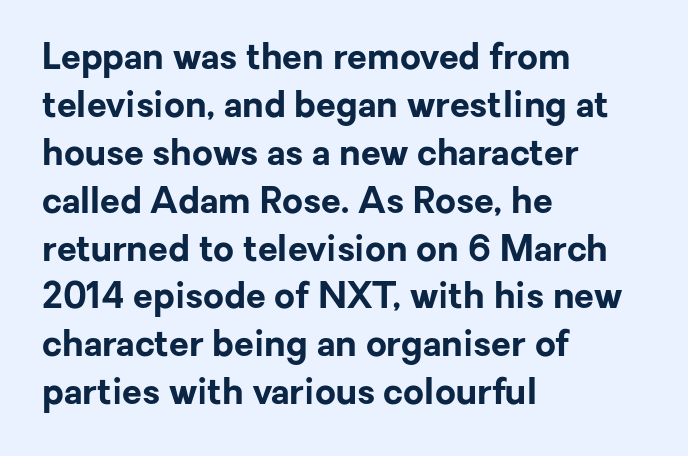
{"serif": "no", "italic": "no", "bold": "yes", "weight": "bold", "width": "normal", "stroke_contrast": "low", "x_height": "medium", "monospaced": "no", "underline": "no", "align": "left", "line_spacing": "normal", "line_spacing_ratio": 1.33, "letter_spacing": "normal", "letter_spacing_em": 0.0, "glyph_px": 36}
